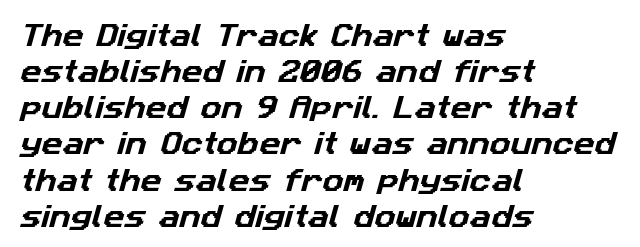
The image shows 26 px text type; set left-aligned, normal line spacing (1.39x), normal letter spacing, not underlined.
